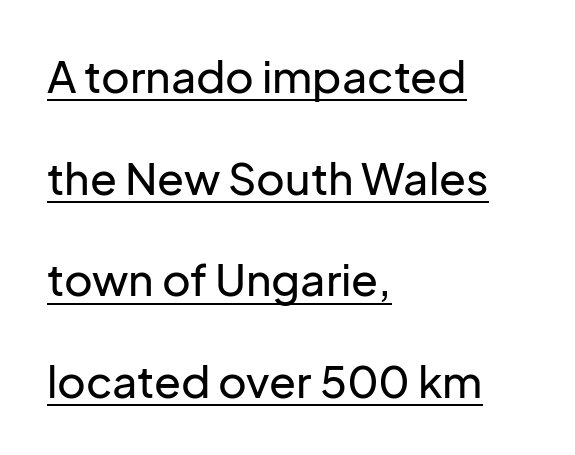
The image shows 44 px sans-serif type, upright; set left-aligned, loose line spacing (2.31x), normal letter spacing, underlined; low stroke contrast and a medium x-height.
